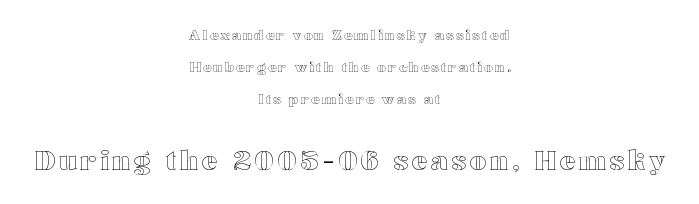
The image shows 26 px text type, upright; set centered, loose line spacing (2.3x), not underlined; the second (bottom) block is 1.86x larger.
